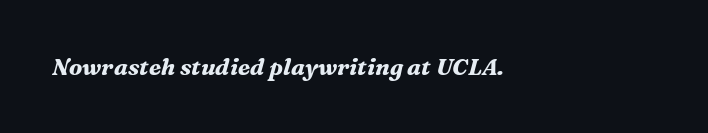
{"italic": "yes", "lean": "right", "slant_degrees": 16, "bold": "yes", "underline": "no", "align": "left", "letter_spacing": "normal", "letter_spacing_em": 0.0, "glyph_px": 23}
